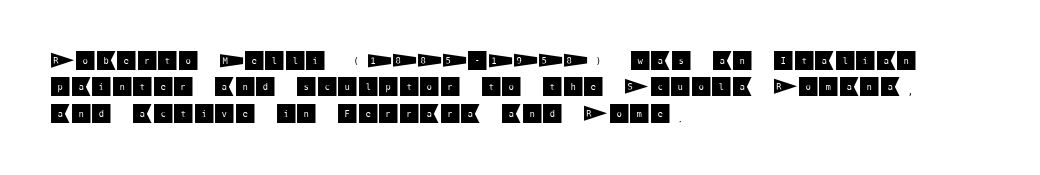
Is there much room between lines? A standard amount, neither cramped nor airy. The line texture is even and compact thanks to regular tracking. In terms of posture, this sample is upright. The paragraph has a hard left edge and a soft right edge. The strip under each line holds only bare page.
